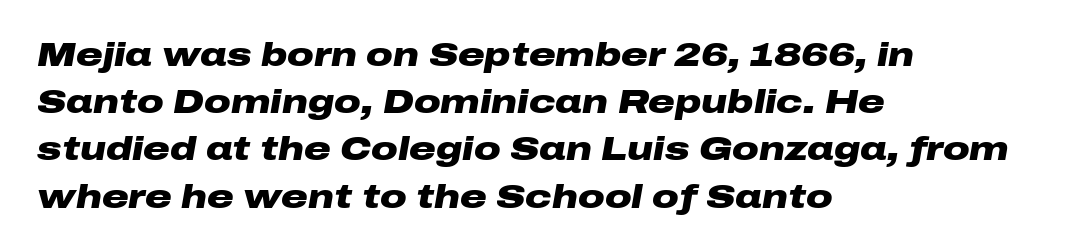
Q: Is the text bold? A: Yes.
Q: Is the text italic (slanted)? A: Yes, it leans right by about 10 degrees.
Q: Is the text underlined? A: No.
Q: How is the paragraph aligned? A: Left-aligned.
Q: Is the spacing between letters normal or unusually wide? A: Normal.
Q: Is the spacing between lines tight, normal or loose? A: Normal.
Q: Width (condensed, normal, or wide)? A: Wide.
Q: Stroke contrast? A: Low.
Q: x-height? A: Medium.
Q: Monospaced? A: No.
